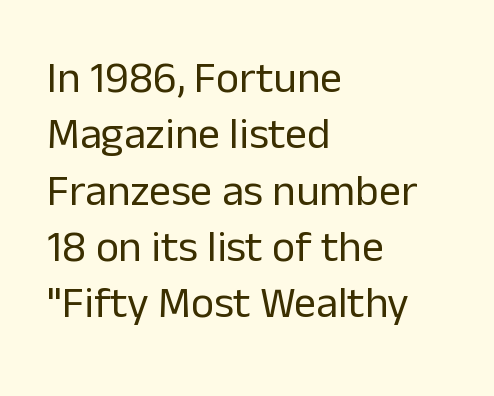
Q: Is the text bold? A: No.
Q: Is the text italic (slanted)? A: No, it is upright.
Q: Is the typeface a serif or a sans-serif typeface? A: Sans-serif.
Q: Is the text underlined? A: No.
Q: How is the paragraph aligned? A: Left-aligned.
Q: Is the spacing between letters normal or unusually wide? A: Normal.
Q: Is the spacing between lines tight, normal or loose? A: Normal.
Q: Width (condensed, normal, or wide)? A: Normal.
Q: Stroke contrast? A: Low.
Q: x-height? A: Medium.
Q: Monospaced? A: No.
